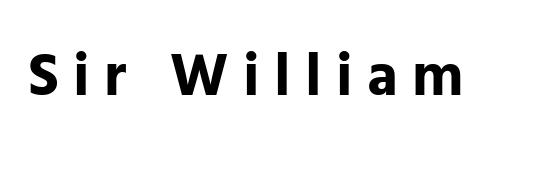
The image shows 60 px bold sans-serif type, upright; set unusually wide letter spacing (+0.24 em), not underlined; low stroke contrast and a medium x-height.
